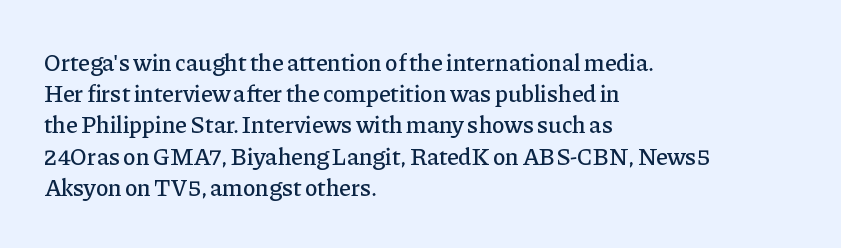
Does the copy run flush right? No — it runs flush left. The font's upright variant was chosen for this text. Descender tails drop into unmarked territory. Reading down the column, the eye jumps a familiar distance to each next line.
